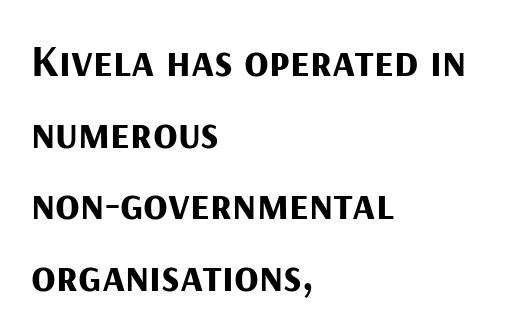
Q: Is the text bold? A: Yes.
Q: Is the text italic (slanted)? A: No, it is upright.
Q: Is the typeface a serif or a sans-serif typeface? A: Sans-serif.
Q: Is the text underlined? A: No.
Q: How is the paragraph aligned? A: Left-aligned.
Q: Is the spacing between letters normal or unusually wide? A: Normal.
Q: Is the spacing between lines tight, normal or loose? A: Normal.
Q: Width (condensed, normal, or wide)? A: Normal.
Q: Stroke contrast? A: Medium.
Q: x-height? A: Medium.
Q: Monospaced? A: No.
